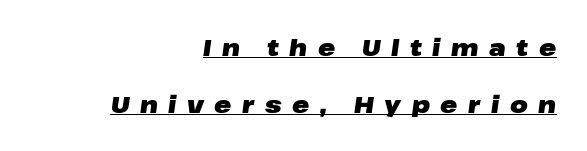
Q: Is the text bold? A: Yes.
Q: Is the text italic (slanted)? A: Yes, it leans right by about 8 degrees.
Q: Is the text underlined? A: Yes.
Q: How is the paragraph aligned? A: Right-aligned.
Q: Is the spacing between letters normal or unusually wide? A: Unusually wide.
Q: Is the spacing between lines tight, normal or loose? A: Loose.
